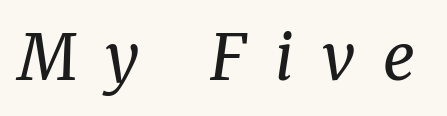
The image shows 63 px regular-weight serif type, italic (leaning right); set unusually wide letter spacing (+0.45 em), not underlined; medium stroke contrast and a medium x-height.
